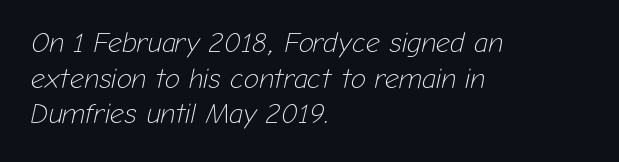
{"italic": "yes", "lean": "right", "slant_degrees": 12, "bold": "no", "weight": "light", "width": "normal", "stroke_contrast": "low", "x_height": "medium", "monospaced": "no", "underline": "no", "align": "left", "line_spacing": "normal", "line_spacing_ratio": 1.27, "letter_spacing": "normal", "letter_spacing_em": 0.0, "glyph_px": 28}
